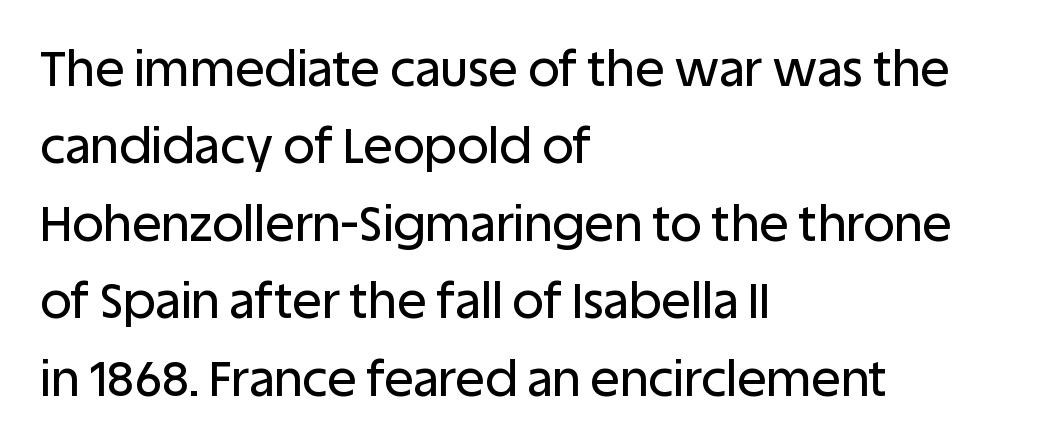
The image shows 49 px sans-serif type, upright; set left-aligned, normal line spacing (1.58x), normal letter spacing, not underlined; low stroke contrast and a large x-height.
